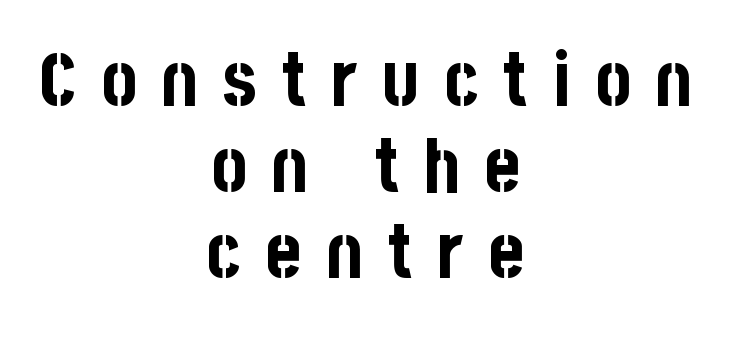
Is the type bold? Yes — the strokes are clearly thick and heavy. Spacing between characters has been opened up far beyond the box default. The passage shown is not underscored anywhere. Compared with a flush-left layout, this one balances lines on the center instead. Looks like regular typesetting: each glyph gets only the width it needs.
